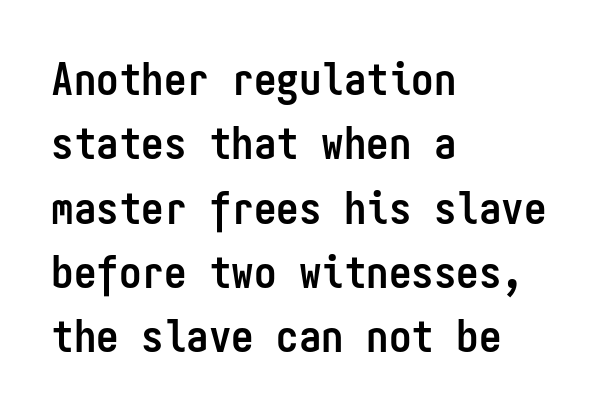
Q: Is the text bold? A: Yes.
Q: Is the text italic (slanted)? A: No, it is upright.
Q: Is the typeface a serif or a sans-serif typeface? A: Sans-serif.
Q: Is the text underlined? A: No.
Q: How is the paragraph aligned? A: Left-aligned.
Q: Is the spacing between letters normal or unusually wide? A: Normal.
Q: Is the spacing between lines tight, normal or loose? A: Normal.
Q: Width (condensed, normal, or wide)? A: Condensed.
Q: Stroke contrast? A: Low.
Q: x-height? A: Medium.
Q: Monospaced? A: Yes.
